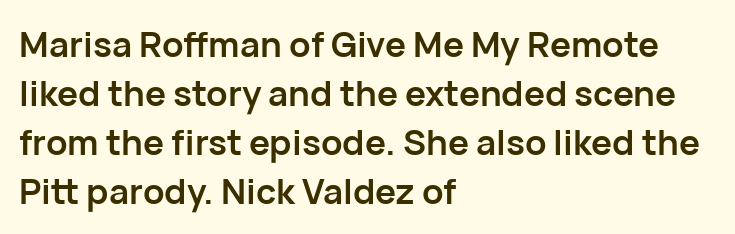
There is no visible air inserted between adjacent glyphs. These lines are set flush left with a ragged right edge. Observe the absence of serifs on each vertical stroke in this sample. Note the varied advance widths — an 'i' is clearly narrower than an 'm'. Normally led — the rows are evenly, conventionally spaced. The space directly below the letters is spotless.
